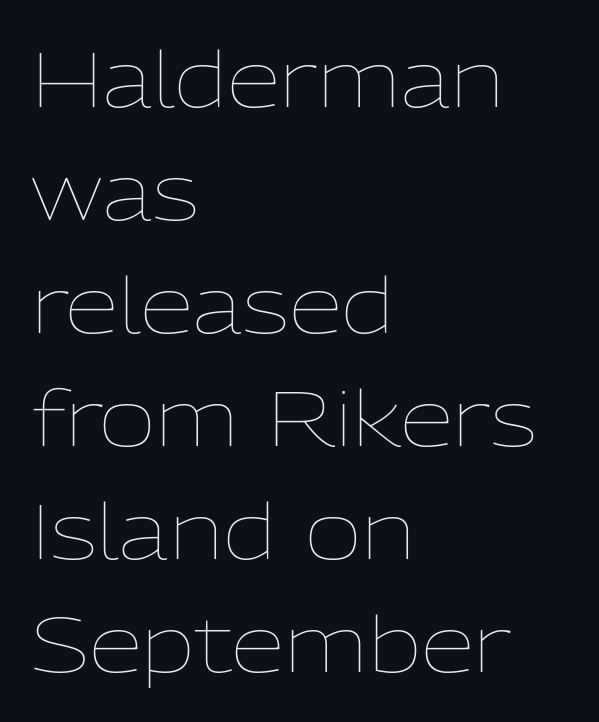
Q: Is the text bold? A: No.
Q: Is the text italic (slanted)? A: No, it is upright.
Q: Is the text underlined? A: No.
Q: How is the paragraph aligned? A: Left-aligned.
Q: Is the spacing between letters normal or unusually wide? A: Normal.
Q: Is the spacing between lines tight, normal or loose? A: Normal.
Q: Width (condensed, normal, or wide)? A: Normal.
Q: Stroke contrast? A: Low.
Q: x-height? A: Medium.
Q: Monospaced? A: No.
